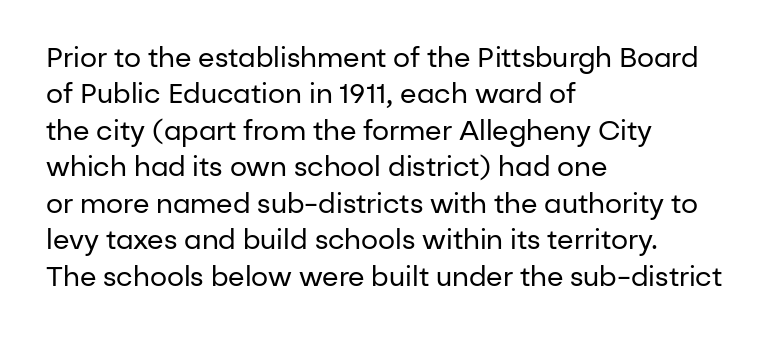
The image shows 27 px text type, upright; set left-aligned, normal line spacing (1.35x), normal letter spacing, not underlined.
